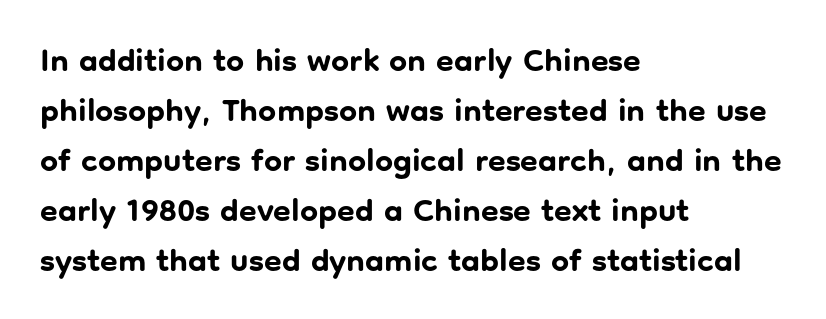
Q: Is the text bold? A: Yes.
Q: Is the text italic (slanted)? A: No, it is upright.
Q: Is the typeface a serif or a sans-serif typeface? A: Sans-serif.
Q: Is the text underlined? A: No.
Q: How is the paragraph aligned? A: Left-aligned.
Q: Is the spacing between letters normal or unusually wide? A: Normal.
Q: Is the spacing between lines tight, normal or loose? A: Normal.
Q: Width (condensed, normal, or wide)? A: Normal.
Q: Stroke contrast? A: Low.
Q: x-height? A: Medium.
Q: Monospaced? A: No.
